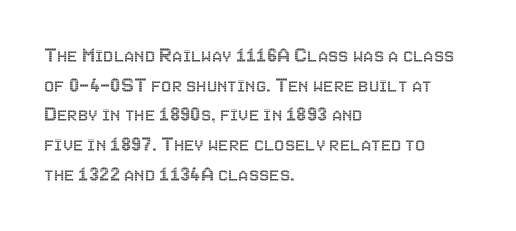
{"italic": "no", "underline": "no", "align": "left", "line_spacing": "normal", "line_spacing_ratio": 1.29, "letter_spacing": "normal", "letter_spacing_em": 0.0, "glyph_px": 23}
